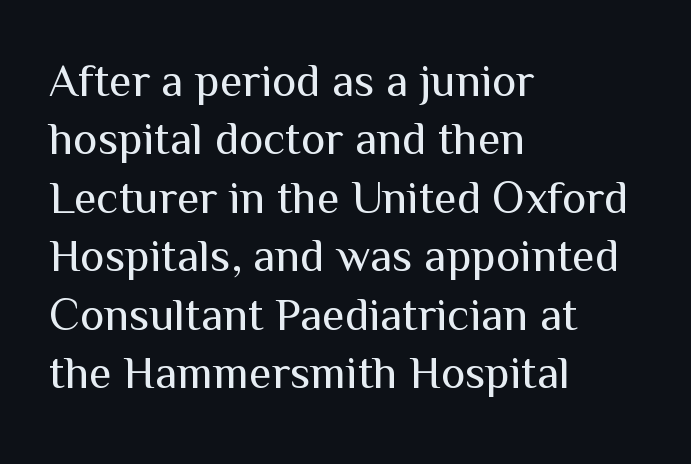
Q: Is the text bold? A: No.
Q: Is the text italic (slanted)? A: No, it is upright.
Q: Is the typeface a serif or a sans-serif typeface? A: Sans-serif.
Q: Is the text underlined? A: No.
Q: How is the paragraph aligned? A: Left-aligned.
Q: Is the spacing between letters normal or unusually wide? A: Normal.
Q: Is the spacing between lines tight, normal or loose? A: Normal.
Q: Width (condensed, normal, or wide)? A: Normal.
Q: Stroke contrast? A: Medium.
Q: x-height? A: Medium.
Q: Monospaced? A: No.
